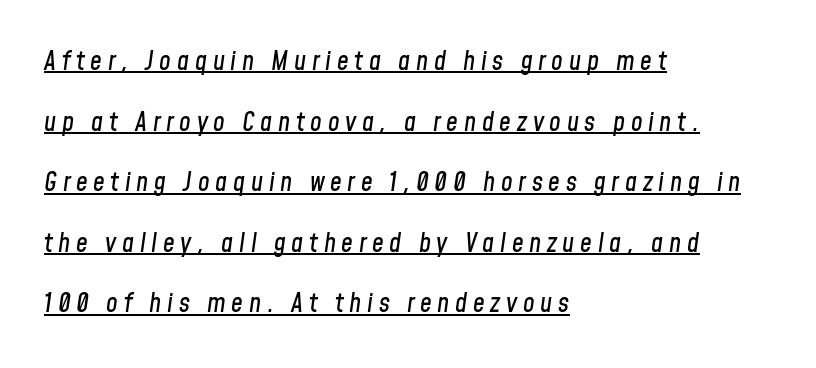
The vertical gap from one line to the next is large. Teacher's note: observe the even left margin — that is flush-left alignment. The tracking jumps out immediately: characters are airy and widely separated. When letters slant like this, we call the style italic. Students, observe the line beneath the letters — that is underlining.
